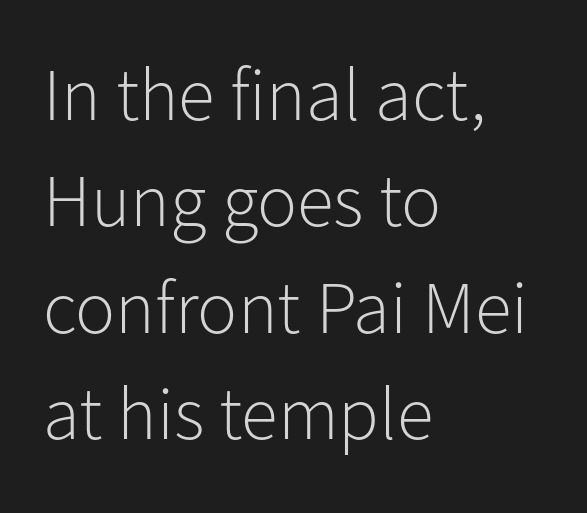
Interline gaps are of average width in this sample. Teacher's note: observe the even left margin — that is flush-left alignment. Here the designer chose a conventional face with non-uniform glyph widths. Stroke mass is kept to a normal reading level or below. It's the straight-up-and-down kind of type. Rule under the text: the space is simply empty.
